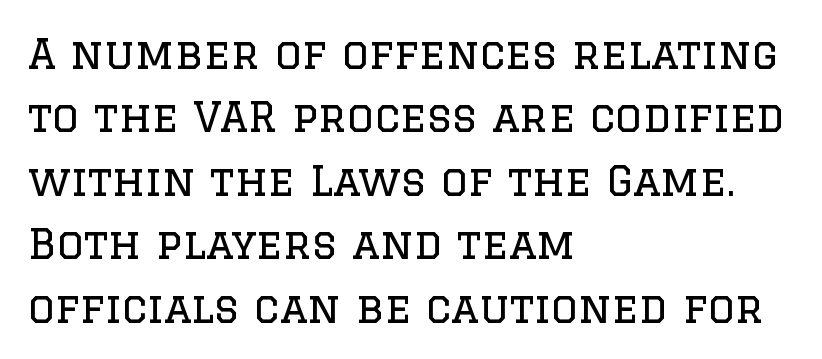
The image shows 42 px regular-weight serif type, upright; set left-aligned, normal line spacing (1.51x), normal letter spacing, not underlined; low stroke contrast and a large x-height.
